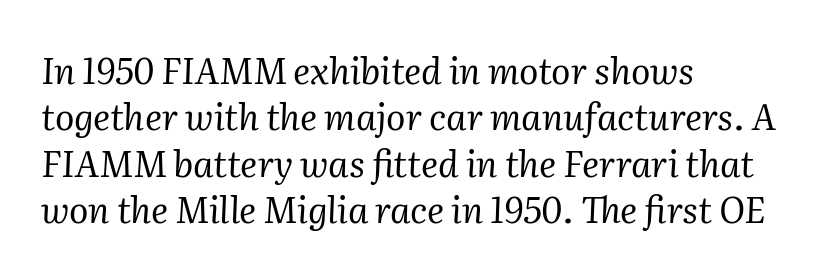
{"serif": "yes", "italic": "yes", "lean": "right", "slant_degrees": 2, "bold": "no", "weight": "regular", "width": "normal", "stroke_contrast": "medium", "x_height": "medium", "monospaced": "no", "underline": "no", "align": "left", "line_spacing": "normal", "line_spacing_ratio": 1.29, "letter_spacing": "normal", "letter_spacing_em": 0.0, "glyph_px": 36}
